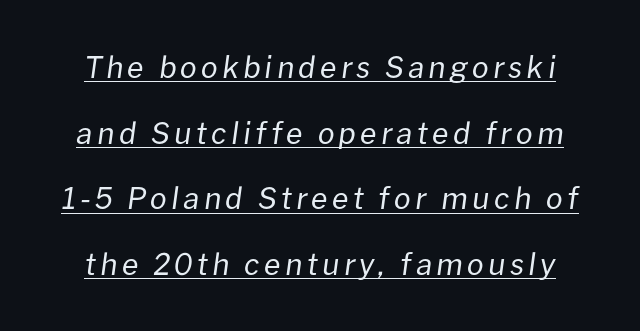
Baseline-to-baseline distance is far greater than the letter height. The strokes are not fattened; the text isn't bold. Character widths vary here, with narrow letters taking less room than wide ones. The glyphs are accompanied by a horizontal stroke just below them. The text carries the slant typical of an italic or oblique font.
